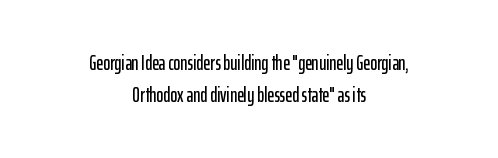
The gaps between neighbouring characters are ordinary and unremarkable. A centered setting, common on invitations and titles, is used for this passage. The letters stand straight up with perfectly vertical stems. The space beneath each line is pristine and unruled.
